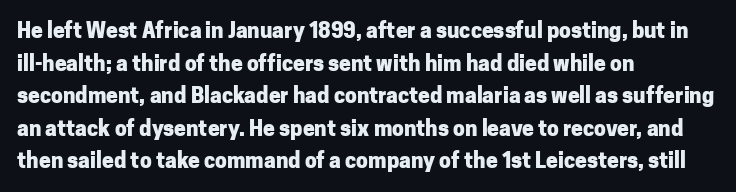
{"italic": "no", "bold": "yes", "underline": "no", "align": "left", "line_spacing": "normal", "line_spacing_ratio": 1.55, "letter_spacing": "normal", "letter_spacing_em": 0.0, "glyph_px": 21}
